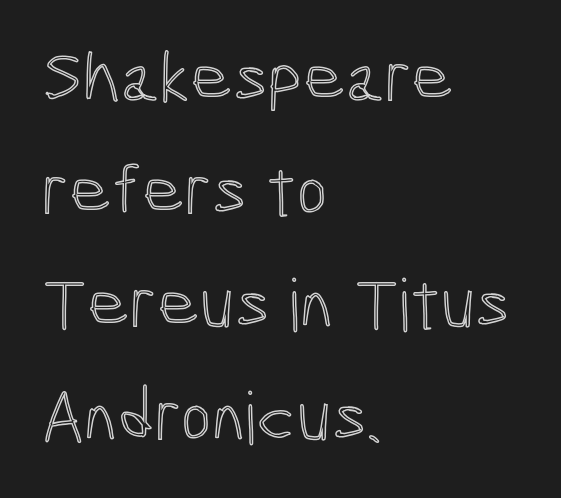
{"italic": "no", "width": "condensed", "x_height": "medium", "monospaced": "no", "underline": "no", "align": "left", "line_spacing": "normal", "line_spacing_ratio": 1.55, "letter_spacing": "normal", "letter_spacing_em": 0.0, "glyph_px": 73}
